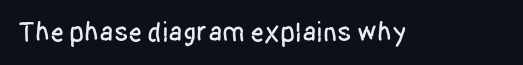
The image shows 28 px condensed sans-serif type, upright; set normal letter spacing, not underlined; low stroke contrast and a large x-height.
